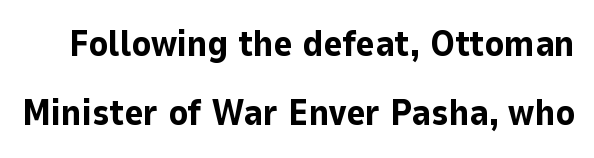
I'd call this a sans setting — the letters go barefoot. Every stem runs plumb, perpendicular to the baseline. In terms of letterspacing, this is plain default setting. What weight is shown? A full bold with thick strokes. The specimen omits any rule beneath the text block's lines.
